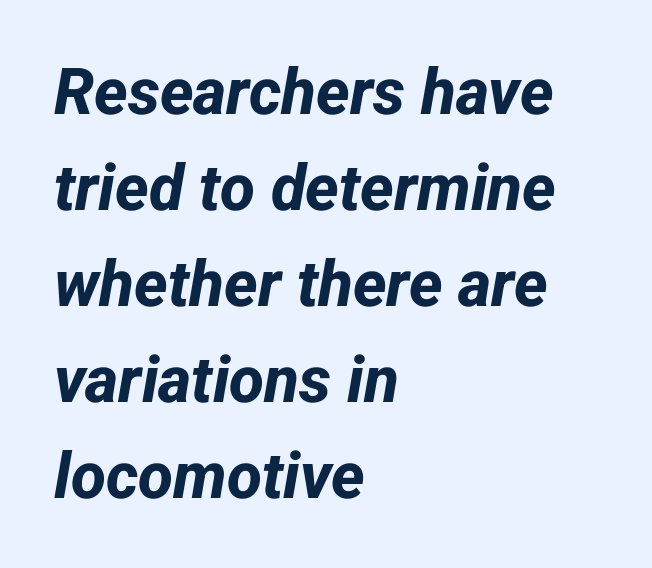
Q: Is the text bold? A: Yes.
Q: Is the typeface a serif or a sans-serif typeface? A: Sans-serif.
Q: Is the text underlined? A: No.
Q: How is the paragraph aligned? A: Left-aligned.
Q: Is the spacing between letters normal or unusually wide? A: Normal.
Q: Is the spacing between lines tight, normal or loose? A: Normal.
Q: Width (condensed, normal, or wide)? A: Normal.
Q: Stroke contrast? A: Low.
Q: x-height? A: Medium.
Q: Monospaced? A: No.
